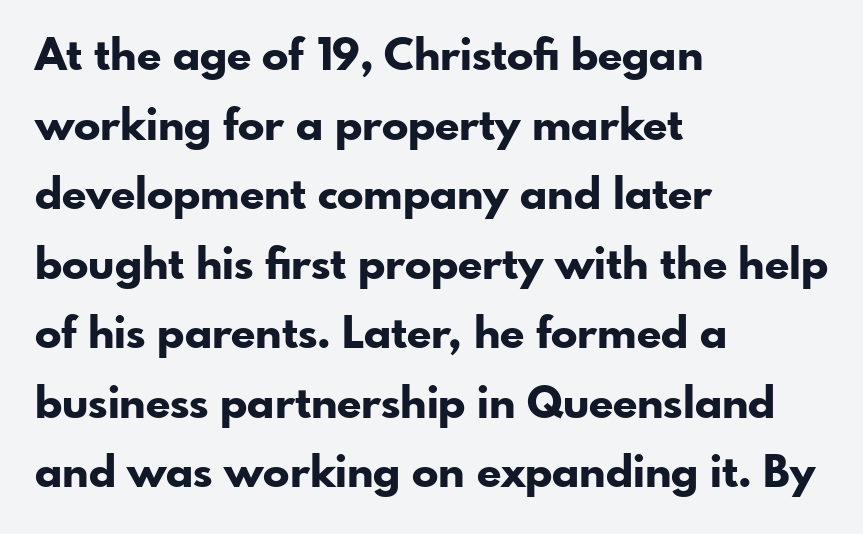
The image shows 44 px bold sans-serif type, upright; set left-aligned, normal line spacing (1.58x), normal letter spacing, not underlined; low stroke contrast and a small x-height.
